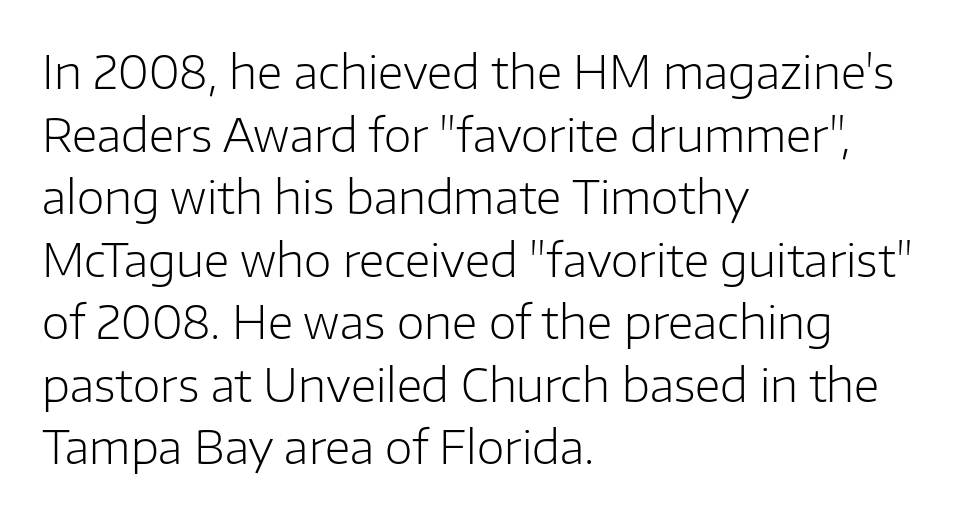
The image shows 45 px light sans-serif type, upright; set left-aligned, normal line spacing (1.39x), normal letter spacing, not underlined; low stroke contrast and a medium x-height.
